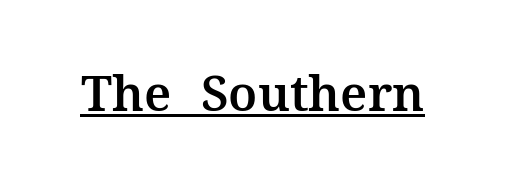
The image shows 49 px serif type, upright; set normal letter spacing, underlined; medium stroke contrast and a medium x-height.
